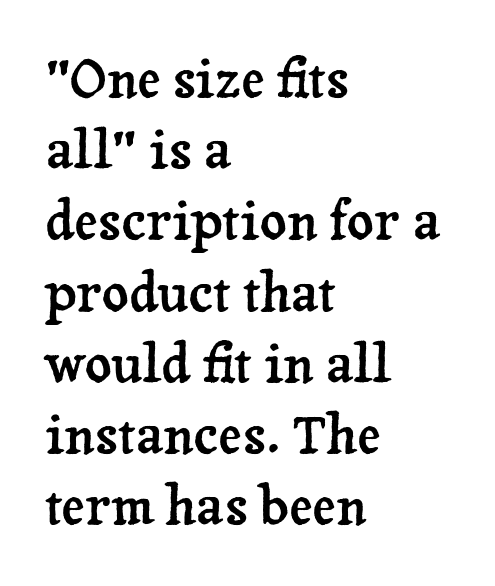
{"serif": "yes", "italic": "no", "width": "normal", "stroke_contrast": "low", "x_height": "medium", "monospaced": "no", "underline": "no", "align": "left", "line_spacing": "normal", "line_spacing_ratio": 1.37, "letter_spacing": "normal", "letter_spacing_em": 0.0, "glyph_px": 52}
